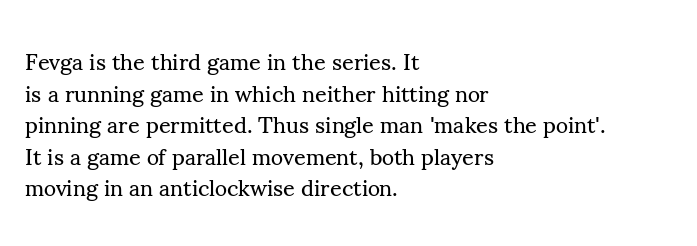
Q: Is the text bold? A: No.
Q: Is the text italic (slanted)? A: No, it is upright.
Q: Is the text underlined? A: No.
Q: How is the paragraph aligned? A: Left-aligned.
Q: Is the spacing between letters normal or unusually wide? A: Normal.
Q: Is the spacing between lines tight, normal or loose? A: Normal.
